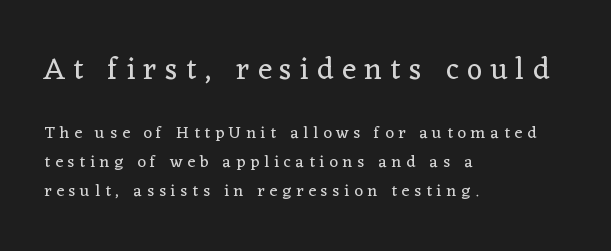
Each word looks stretched out because of the extra space between its letters. Where is the straight margin? On the left. You get the large type first, then a drop to smaller type. Is the type heavy? It reads as light-to-regular instead. Underlining? Definitely not there.
